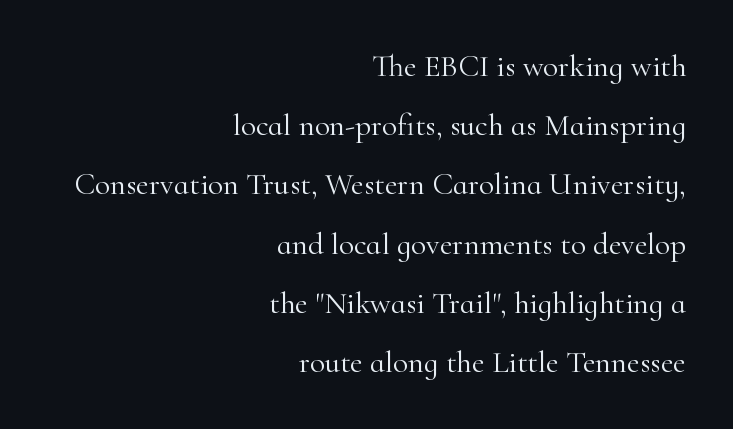
Q: Is the text bold? A: No.
Q: Is the text italic (slanted)? A: No, it is upright.
Q: Is the typeface a serif or a sans-serif typeface? A: Serif.
Q: Is the text underlined? A: No.
Q: How is the paragraph aligned? A: Right-aligned.
Q: Is the spacing between letters normal or unusually wide? A: Normal.
Q: Is the spacing between lines tight, normal or loose? A: Loose.
Q: Width (condensed, normal, or wide)? A: Normal.
Q: Stroke contrast? A: High.
Q: x-height? A: Small.
Q: Monospaced? A: No.
